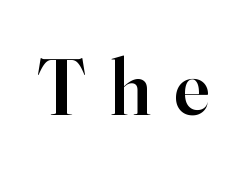
The letters stand upright; this is a roman face. Between one letter and the next there's a generous, obvious gap. Anything drawn beneath the words? Only blank space. Are there feet on the stems? There are — it's a serif.
